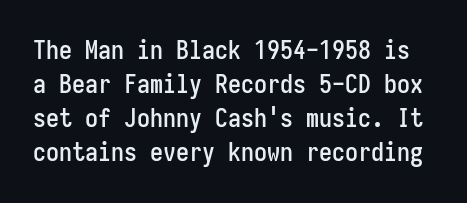
{"italic": "no", "underline": "no", "line_spacing": "normal", "line_spacing_ratio": 1.31, "letter_spacing": "normal", "letter_spacing_em": 0.0, "glyph_px": 26}
